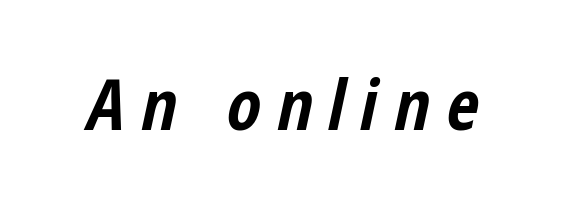
{"italic": "yes", "lean": "right", "slant_degrees": 12, "bold": "yes", "weight": "bold", "width": "condensed", "stroke_contrast": "low", "x_height": "medium", "monospaced": "no", "underline": "no", "letter_spacing": "wide", "letter_spacing_em": 0.23, "glyph_px": 70}
